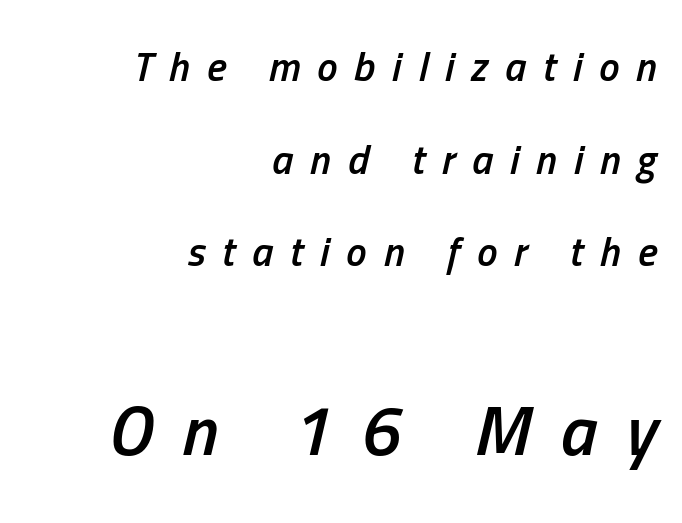
The image shows 71 px semibold, condensed type, italic (leaning right); set right-aligned, loose line spacing (2.26x), unusually wide letter spacing (+0.41 em), not underlined; the second (bottom) block is 1.73x larger; low stroke contrast and a medium x-height.
